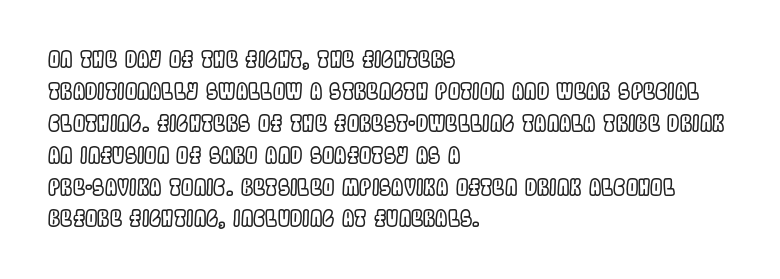
{"italic": "no", "underline": "no", "align": "left", "line_spacing": "normal", "line_spacing_ratio": 1.45, "letter_spacing": "normal", "letter_spacing_em": 0.0, "glyph_px": 22}
